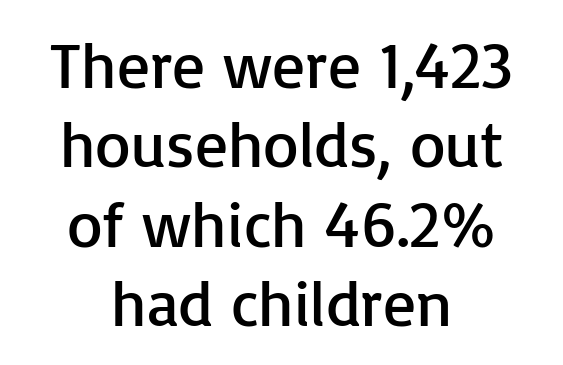
Descenders hang freely into open space. The weight would be labelled regular, book, light, or lighter still. A typesetter would call this zero additional tracking. Examine the stroke ends and you'll find no serifs. Ordinary non-slanted type is in use.
